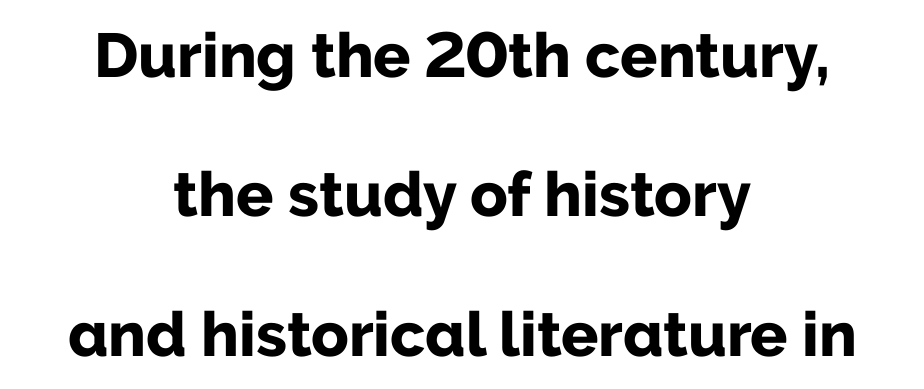
{"serif": "no", "italic": "no", "bold": "yes", "weight": "bold", "width": "normal", "stroke_contrast": "low", "x_height": "medium", "monospaced": "no", "underline": "no", "align": "center", "line_spacing": "loose", "line_spacing_ratio": 2.25, "letter_spacing": "normal", "letter_spacing_em": 0.0, "glyph_px": 62}
